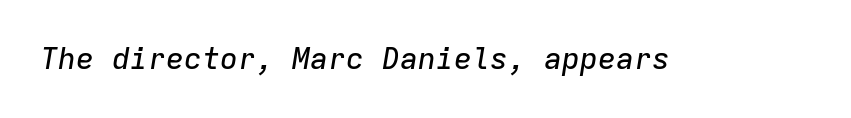
Q: Is the text italic (slanted)? A: Yes, it leans right by about 9 degrees.
Q: Is the text underlined? A: No.
Q: Is the spacing between letters normal or unusually wide? A: Normal.
Q: Width (condensed, normal, or wide)? A: Normal.
Q: Stroke contrast? A: Low.
Q: x-height? A: Medium.
Q: Monospaced? A: Yes.
